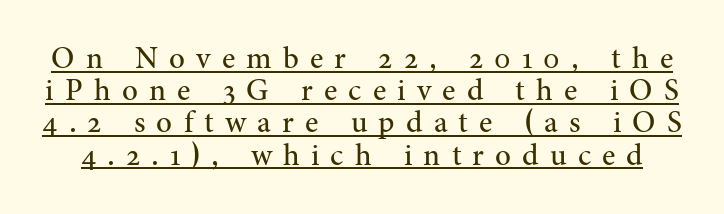
The letterforms stand isolated, each surrounded by extra space. No heavy texture on the line: the type isn't bold. Regarding leading, the lines here are crowded together. Spacing verdict: proportional, widths tailored to each character. It's the straight-up-and-down kind of type.
